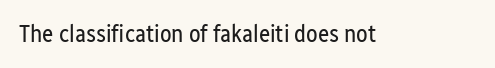
{"italic": "no", "bold": "no", "underline": "no", "letter_spacing": "normal", "letter_spacing_em": 0.0, "glyph_px": 24}
